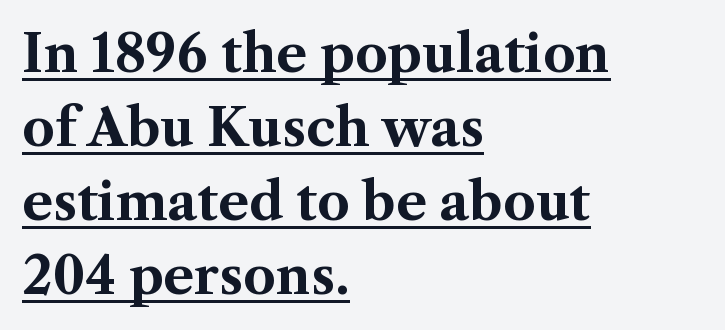
Which margin do the lines hug? The left one — the right edge is uneven. The line texture is even and compact thanks to regular tracking. Posture: vertical. Are there feet on the stems? There are — it's a serif.
